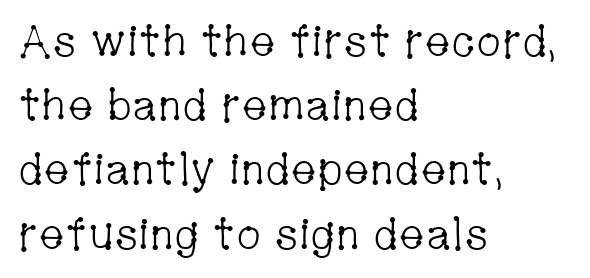
This sample uses plain, unmodified letter spacing. Do the characters align in a grid? No, the font is proportional. The strokes carry an ordinary text weight at most. Are there feet on the stems? There are — it's a serif.
